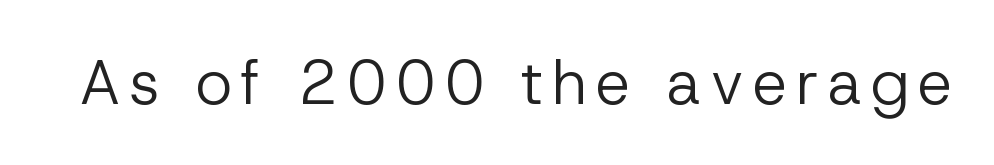
Looks like regular typesetting: each glyph gets only the width it needs. A sans-serif font was chosen for this passage. The zone under the glyphs is completely vacant. The lettering stays uniformly vertical, giving the passage a roman look. Stems here are at most as thick as an everyday book face.
